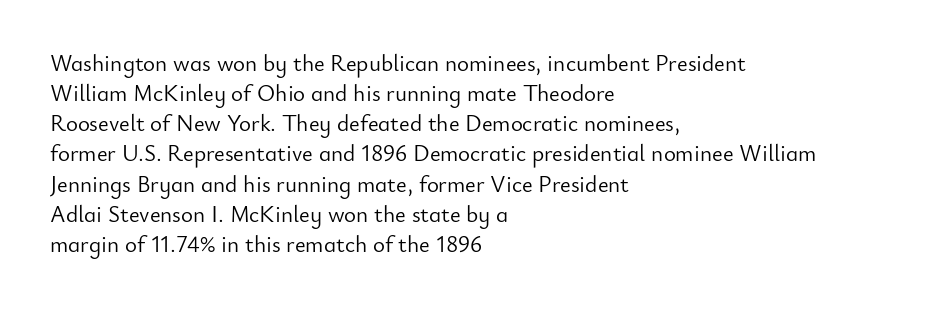
Teacher's note: observe the even left margin — that is flush-left alignment. Does extra space separate the letters? No, they use regular spacing. In terms of posture, this sample is upright. The glyphs are unaccompanied by any horizontal stroke below them. The lines sit at an ordinary, default distance from one another.
